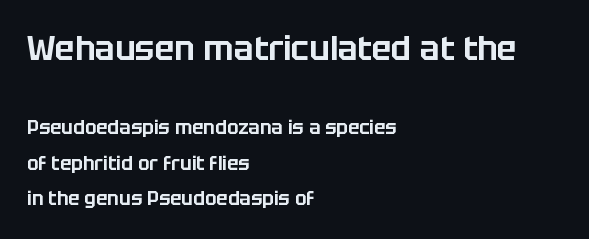
{"serif": "no", "italic": "no", "width": "normal", "stroke_contrast": "low", "x_height": "large", "monospaced": "no", "underline": "no", "align": "left", "line_spacing_ratio": 1.87, "letter_spacing": "normal", "letter_spacing_em": 0.0, "larger_block": "first", "size_ratio": 1.74, "glyph_px": 33}
